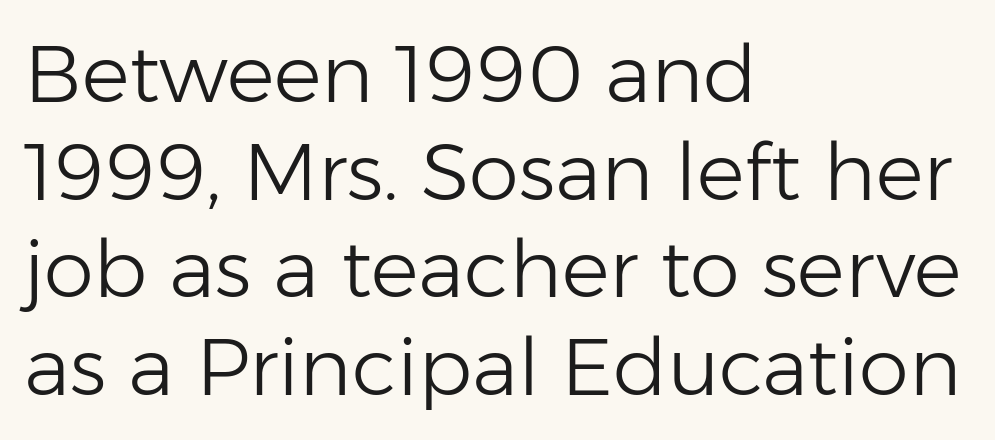
{"serif": "no", "italic": "no", "bold": "no", "weight": "light", "width": "normal", "stroke_contrast": "low", "x_height": "medium", "monospaced": "no", "underline": "no", "align": "left", "line_spacing_ratio": 1.22, "letter_spacing": "normal", "letter_spacing_em": 0.0, "glyph_px": 80}
